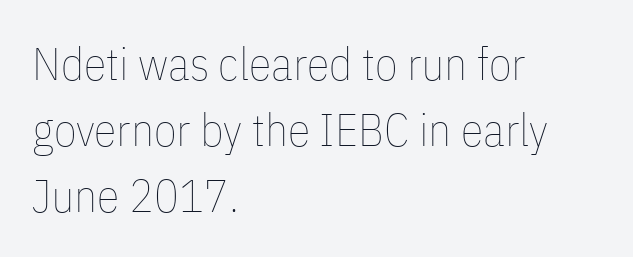
Italic? Not at all — the glyphs are vertical. The line-height multiplier appears to be the usual default. The letterforms sit shoulder to shoulder at normal distance. The words here are not underlined.
